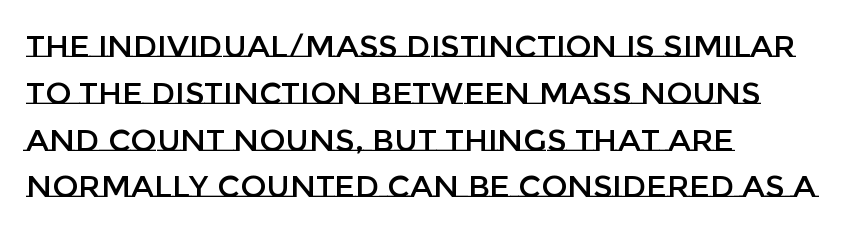
{"italic": "no", "width": "normal", "stroke_contrast": "low", "x_height": "large", "monospaced": "no", "underline": "no", "align": "left", "line_spacing": "normal", "line_spacing_ratio": 1.51, "letter_spacing": "normal", "letter_spacing_em": 0.0, "glyph_px": 31}
